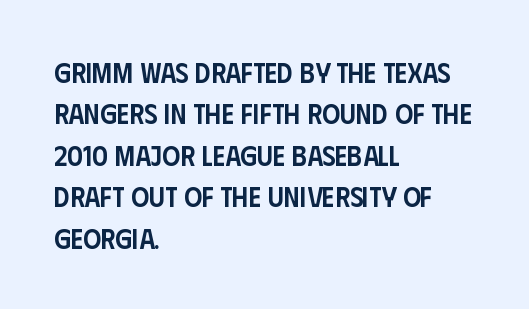
{"serif": "no", "italic": "no", "bold": "semi", "weight": "semibold", "width": "condensed", "stroke_contrast": "low", "x_height": "large", "monospaced": "no", "underline": "no", "align": "left", "line_spacing": "normal", "line_spacing_ratio": 1.48, "letter_spacing": "normal", "letter_spacing_em": 0.0, "glyph_px": 28}
